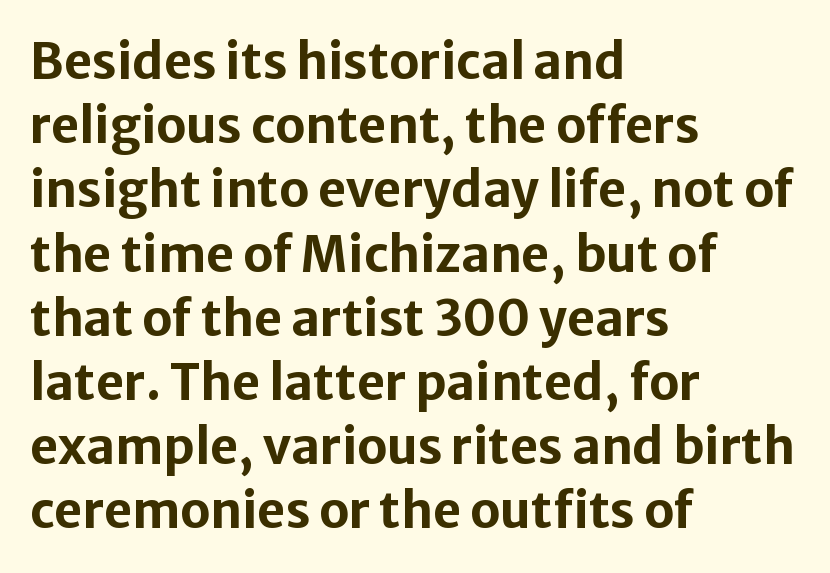
The image shows 49 px bold sans-serif type, upright; set left-aligned, normal line spacing (1.31x), normal letter spacing, not underlined; low stroke contrast and a medium x-height.
